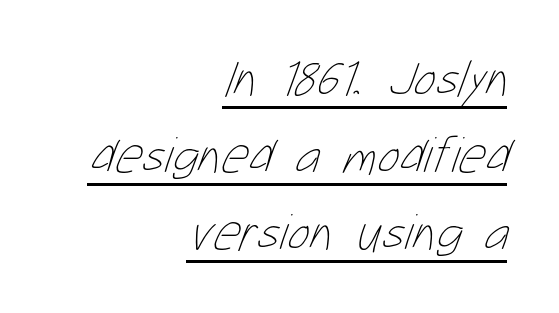
The typesetter chose a ragged-left arrangement here. These lines are rendered in a variable-pitch font. The rendering uses a moderate line-height, typical for paragraphs. In designer terms, the underline attribute is active on this setting. The typesetting does not lean heavy: it is not bold. The tracking reads as untouched default to a designer's eye.
